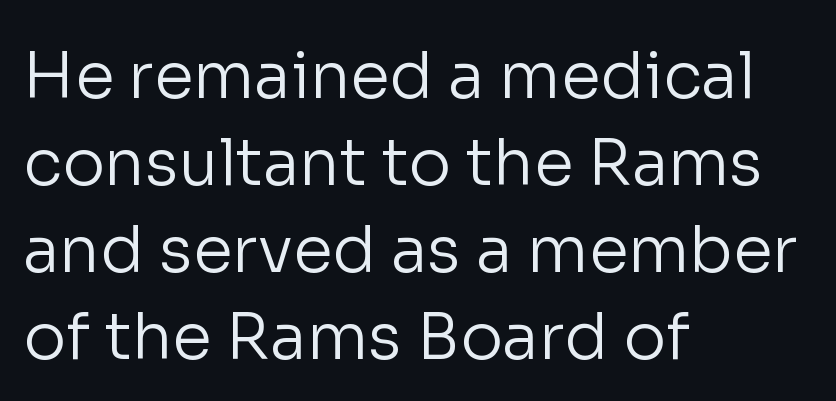
{"serif": "no", "italic": "no", "bold": "no", "weight": "regular", "width": "normal", "stroke_contrast": "low", "x_height": "medium", "monospaced": "no", "underline": "no", "align": "left", "line_spacing": "normal", "line_spacing_ratio": 1.36, "letter_spacing": "normal", "letter_spacing_em": 0.0, "glyph_px": 64}
